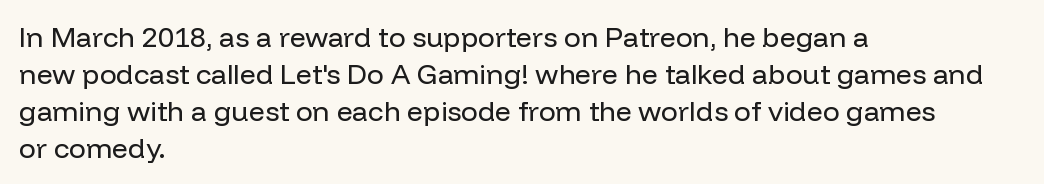
{"serif": "no", "italic": "no", "bold": "no", "weight": "regular", "width": "normal", "stroke_contrast": "low", "x_height": "medium", "monospaced": "no", "underline": "no", "align": "left", "line_spacing": "normal", "line_spacing_ratio": 1.32, "letter_spacing": "normal", "letter_spacing_em": 0.0, "glyph_px": 28}
